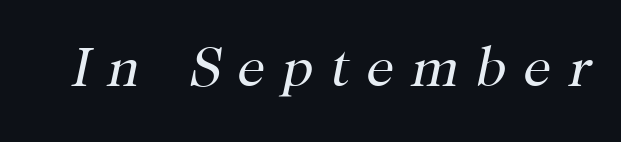
You could not count columns in this text — the font is proportionally spaced. Unlike a clean sans, this face finishes its strokes with serifs. Italic: yes, the glyphs are oblique. Plain, unruled lines of type. Counters stay open thanks to moderate or lighter strokes. Look at the tracking — it's clearly loosened, letters drifting apart.
